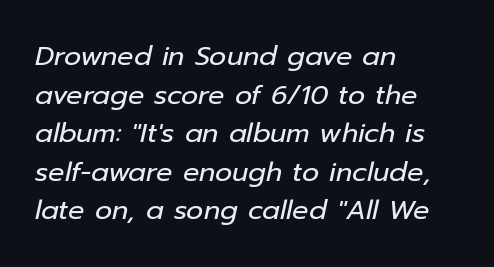
The image shows 27 px text type, italic (leaning right); set left-aligned, normal line spacing (1.43x), normal letter spacing, not underlined.
